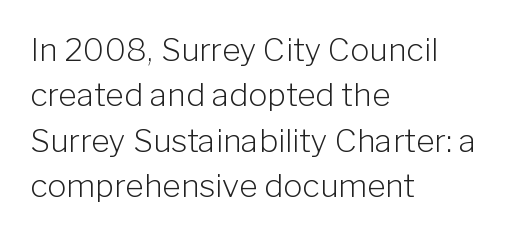
{"serif": "no", "italic": "no", "bold": "no", "weight": "light", "width": "normal", "stroke_contrast": "low", "x_height": "medium", "monospaced": "no", "underline": "no", "align": "left", "line_spacing": "normal", "line_spacing_ratio": 1.42, "letter_spacing": "normal", "letter_spacing_em": 0.0, "glyph_px": 32}
